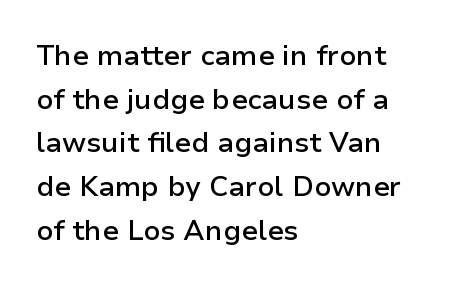
{"serif": "no", "italic": "no", "bold": "semi", "weight": "semibold", "width": "normal", "stroke_contrast": "low", "x_height": "medium", "monospaced": "no", "underline": "no", "align": "left", "line_spacing": "normal", "line_spacing_ratio": 1.56, "letter_spacing": "normal", "letter_spacing_em": 0.0, "glyph_px": 28}
